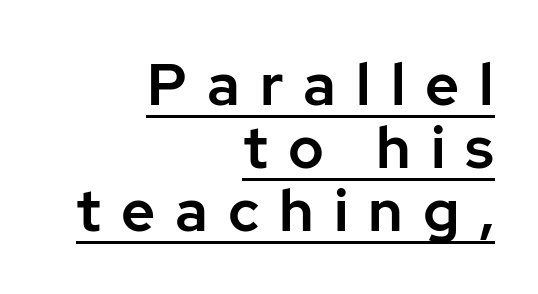
Observe the wide spacing: letters keep a clear distance from each other. Which margin do the lines hug? The right one — the left edge is uneven. These lines are composed in type without serifs. Do the characters align in a grid? No, the font is proportional.
